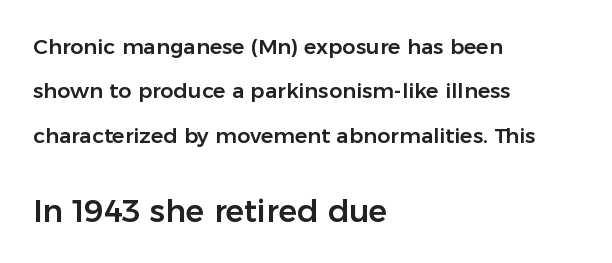
{"serif": "no", "italic": "no", "width": "normal", "stroke_contrast": "low", "x_height": "medium", "monospaced": "no", "underline": "no", "align": "left", "line_spacing": "loose", "line_spacing_ratio": 2.11, "letter_spacing": "normal", "letter_spacing_em": 0.0, "larger_block": "second", "size_ratio": 1.48, "glyph_px": 31}
